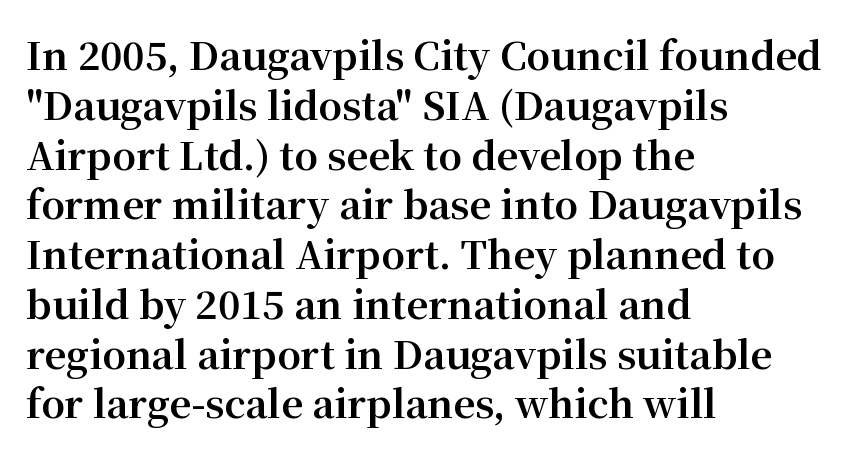
The image shows 38 px bold serif type, upright; set left-aligned, normal line spacing (1.31x), normal letter spacing, not underlined; medium stroke contrast and a medium x-height.
